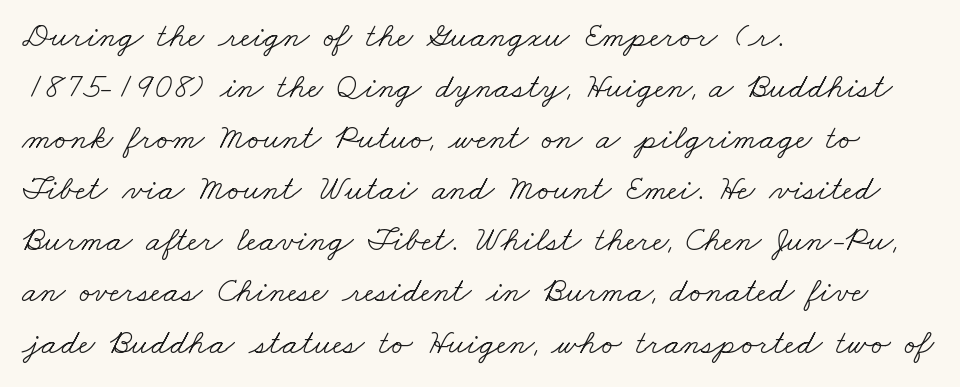
The image shows 35 px light, wide serif type; set left-aligned, normal line spacing (1.46x), normal letter spacing, not underlined; low stroke contrast and a small x-height.
